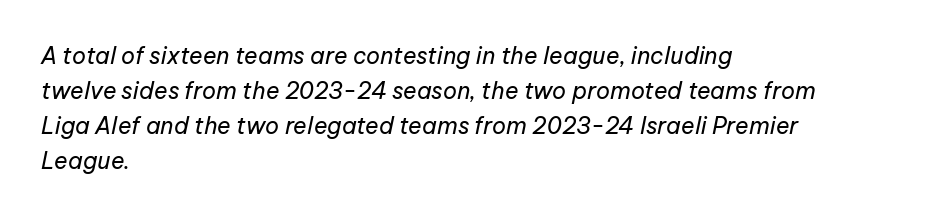
All the whitespace from short lines collects on the right. These glyphs show unthickened strokes, regular width or finer. These lines keep a tight, regular rhythm from letter to letter. Clear beneath every line of the passage. Vertically, the passage feels balanced, rows spaced as you'd expect. Tall strokes in this sample are angled rather than plumb.
